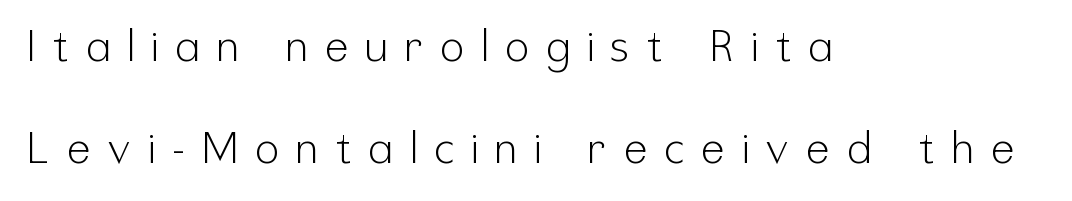
The image shows 44 px light, condensed sans-serif type, upright; set left-aligned, loose line spacing (2.31x), unusually wide letter spacing (+0.39 em), not underlined; low stroke contrast and a medium x-height.
